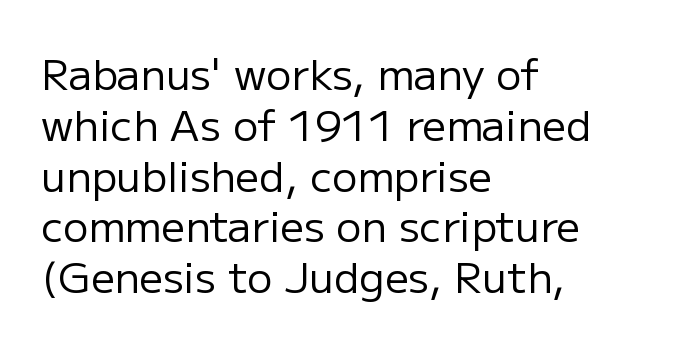
The image shows 42 px regular-weight sans-serif type, upright; set left-aligned, line spacing 1.21x, normal letter spacing, not underlined; low stroke contrast and a medium x-height.
